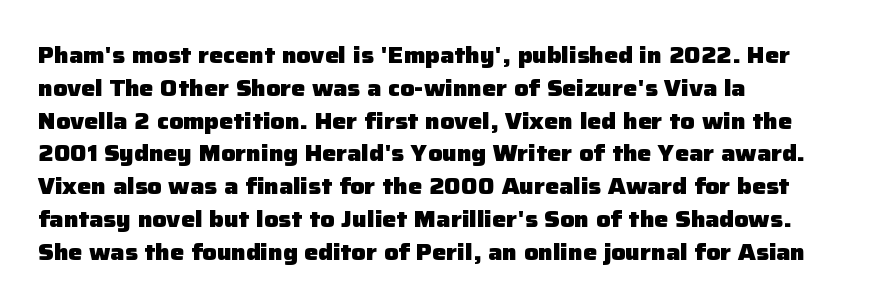
{"italic": "no", "bold": "yes", "underline": "no", "align": "left", "line_spacing": "normal", "line_spacing_ratio": 1.49, "letter_spacing": "normal", "letter_spacing_em": 0.0, "glyph_px": 22}
